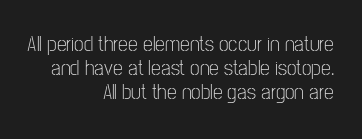
If you drew a line through each stem, it would be perfectly vertical. Horizontal alignment here is rightward, an uncommon choice for prose. Rule under the text: the space is simply empty. The lines are packed closely together with very little leading. Does extra space separate the letters? No, they use regular spacing.
